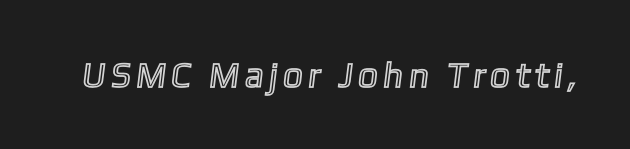
Lines of text with bare space underneath. The passage shown is typed in a proportional face where columns would drift.
